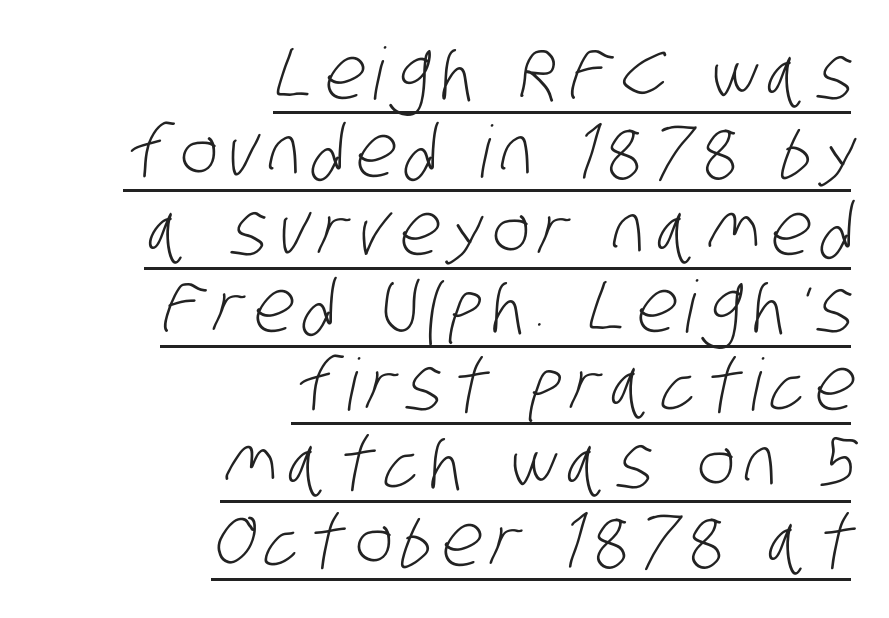
Layout note: lines flush right. Reading down the column, the eye jumps only a short way to each next line. The passage shown is typed in a proportional face where columns would drift. The passage shown is typeset with a sans-serif family. On a weight scale, this lands at 450 or below. Looks like someone drew a line under every word here.
